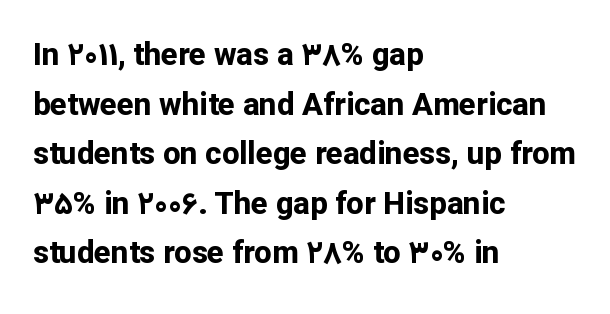
Regular leading. Look at the bottom of the vertical strokes: they stop flat, with no serifs. Glance below the letters and you will spot only blank space. Do the characters align in a grid? No, the font is proportional. These lines stack with their left ends in a neat column. This rendering leaves character spacing at its baseline value.
